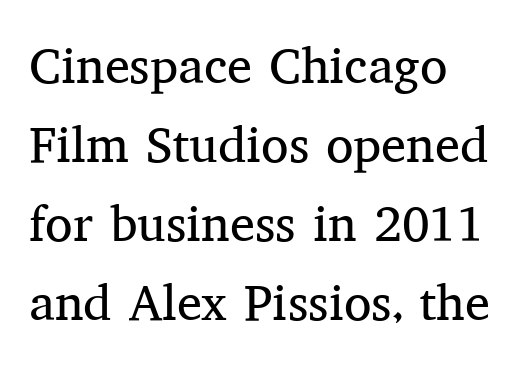
This is serif lettering, the kind often seen in printed books. Is there much room between lines? A standard amount, neither cramped nor airy. Between one letter and the next there's only the usual sliver of space. Words float on clear page, feet unadorned. Typeset ragged right — the left edge is the straight one.
